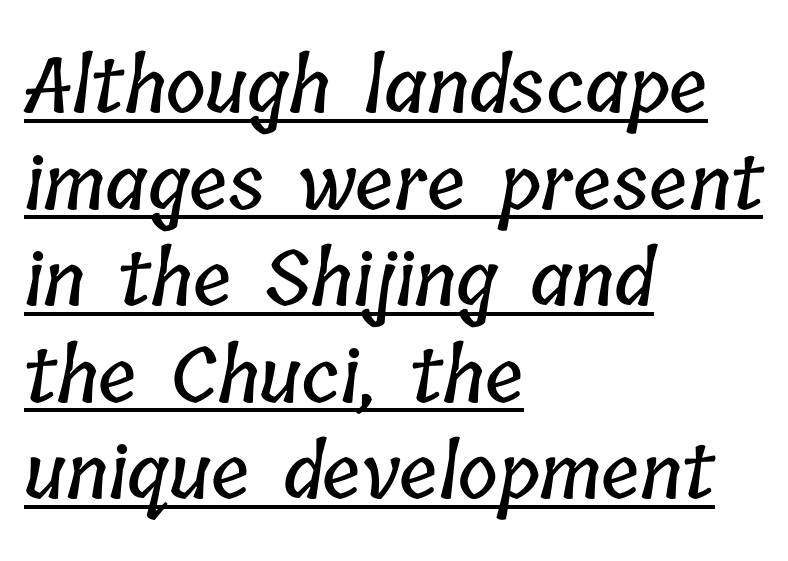
Q: Is the text underlined? A: Yes.
Q: How is the paragraph aligned? A: Left-aligned.
Q: Is the spacing between letters normal or unusually wide? A: Normal.
Q: Is the spacing between lines tight, normal or loose? A: Normal.
Q: Width (condensed, normal, or wide)? A: Condensed.
Q: Stroke contrast? A: Low.
Q: x-height? A: Medium.
Q: Monospaced? A: No.
